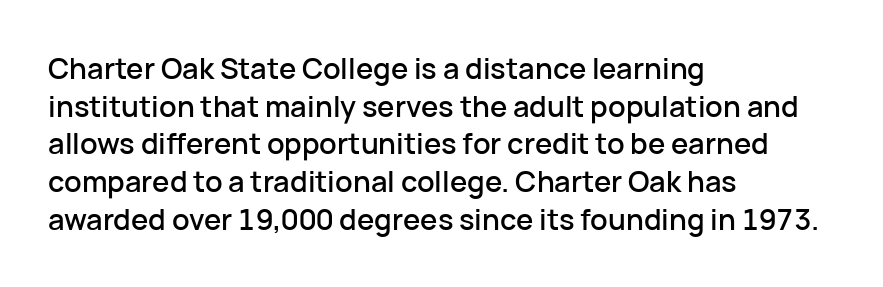
You could not count columns in this text — the font is proportionally spaced. The ragged edge is on the right, which tells us the setting is flush left. The typeface chosen for these lines omits serifs. Lines of text with bare space underneath.
